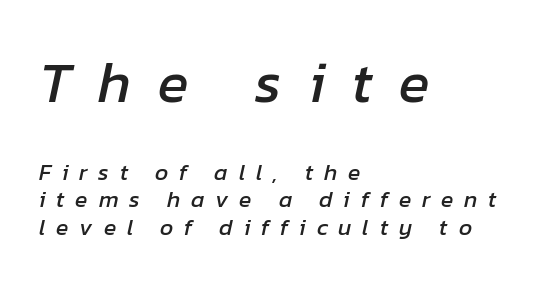
Q: Is the text italic (slanted)? A: Yes, it leans right by about 12 degrees.
Q: Is the text underlined? A: No.
Q: How is the paragraph aligned? A: Left-aligned.
Q: Is the spacing between letters normal or unusually wide? A: Unusually wide.
Q: Which block of text is set in a larger size, the first (top) or the second (bottom)? A: The first (top) one.
Q: Width (condensed, normal, or wide)? A: Normal.
Q: Stroke contrast? A: Low.
Q: x-height? A: Medium.
Q: Monospaced? A: No.
